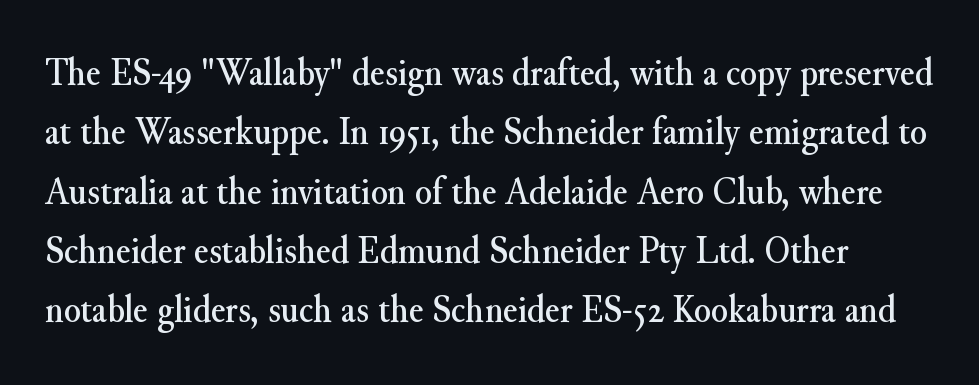
Default kerning and tracking; the words read as compact shapes. Compared with typical paragraphs, the rows here are spaced about the same. The designer went with a serif here, giving each stem small feet. The space beneath each line is pristine and unruled. Here the designer chose a conventional face with non-uniform glyph widths. Nope, not italic — everything's standing straight.
